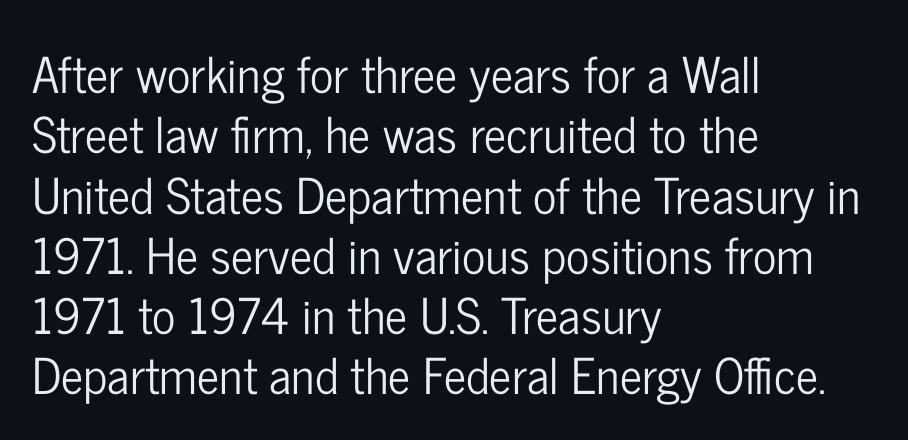
Q: Is the text italic (slanted)? A: No, it is upright.
Q: Is the typeface a serif or a sans-serif typeface? A: Sans-serif.
Q: Is the text underlined? A: No.
Q: How is the paragraph aligned? A: Left-aligned.
Q: Is the spacing between letters normal or unusually wide? A: Normal.
Q: Width (condensed, normal, or wide)? A: Condensed.
Q: Stroke contrast? A: Low.
Q: x-height? A: Medium.
Q: Monospaced? A: No.
